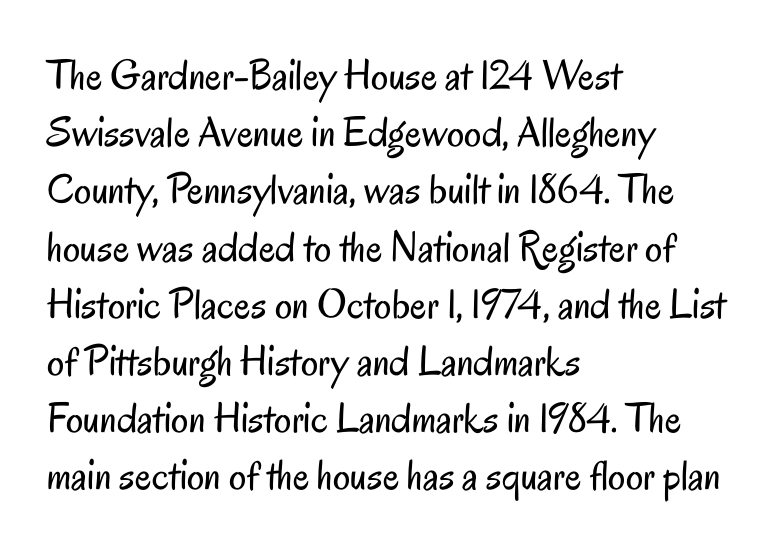
Q: Is the text bold? A: No.
Q: Is the text italic (slanted)? A: No, it is upright.
Q: Is the typeface a serif or a sans-serif typeface? A: Sans-serif.
Q: Is the text underlined? A: No.
Q: How is the paragraph aligned? A: Left-aligned.
Q: Is the spacing between letters normal or unusually wide? A: Normal.
Q: Is the spacing between lines tight, normal or loose? A: Normal.
Q: Width (condensed, normal, or wide)? A: Condensed.
Q: Stroke contrast? A: Low.
Q: x-height? A: Small.
Q: Monospaced? A: No.
